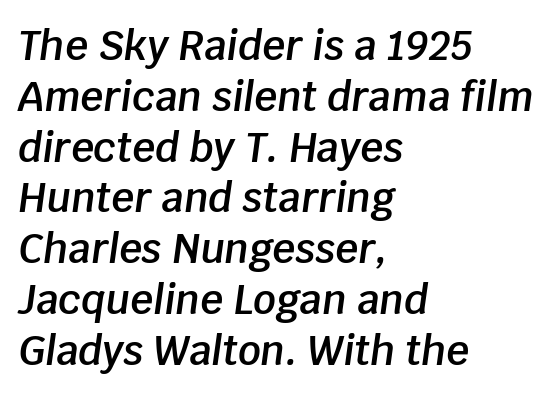
{"italic": "yes", "lean": "right", "slant_degrees": 8, "bold": "semi", "weight": "semibold", "width": "normal", "stroke_contrast": "low", "x_height": "large", "monospaced": "no", "underline": "no", "align": "left", "line_spacing": "normal", "line_spacing_ratio": 1.27, "letter_spacing": "normal", "letter_spacing_em": 0.0, "glyph_px": 40}
